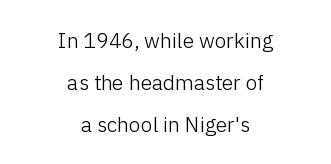
The space between consecutive lines is lavish. Typeset on center — no edge is straight. The axis of the letterforms is exactly vertical. The gaps between neighbouring characters are ordinary and unremarkable.
